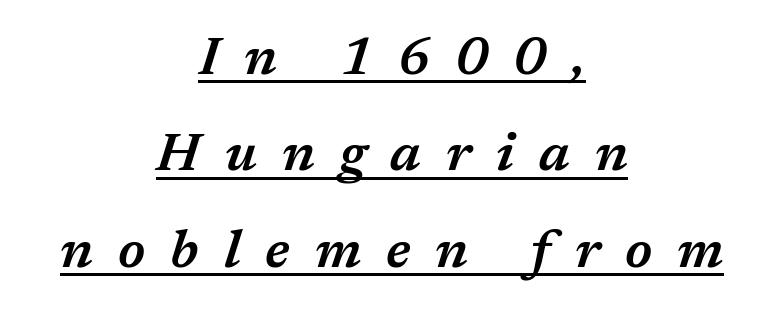
The rendered words wear a rule along their underside. Between one letter and the next there's a generous, obvious gap. Slightly chunky letters — semibold, I'd say, not full bold. The paragraph has two soft edges and a firm central axis.
